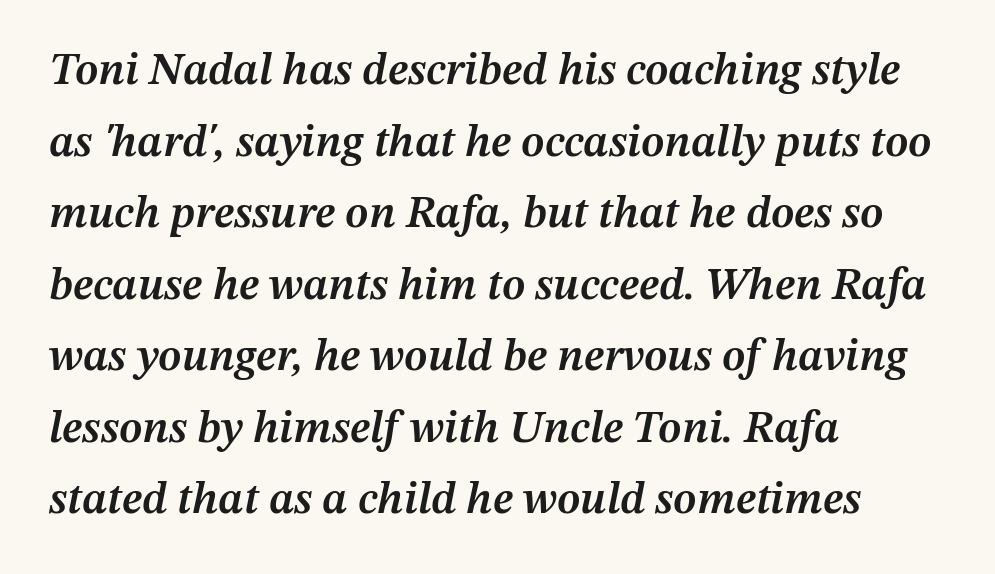
Quick note: italic. Summary of vertical rhythm: regular, with standard interline spacing. Check under the words: just untouched page. Caption: multi-line text, flush left, ragged right.
